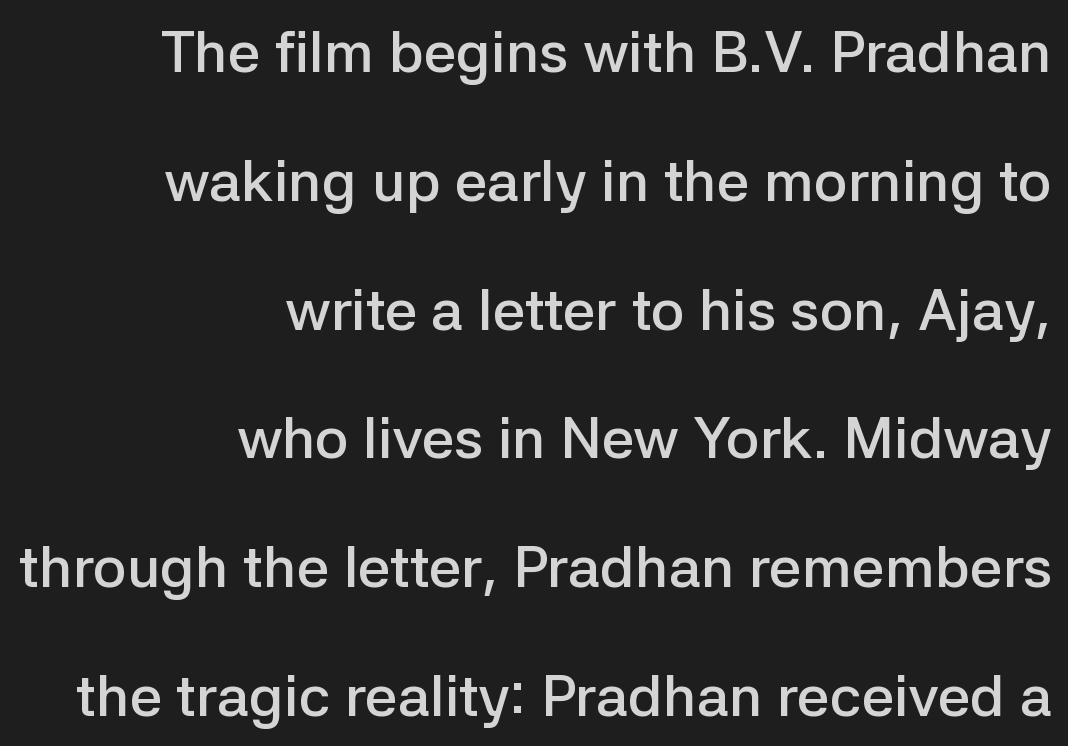
Q: Is the text bold? A: Semi-bold.
Q: Is the text italic (slanted)? A: No, it is upright.
Q: Is the typeface a serif or a sans-serif typeface? A: Sans-serif.
Q: Is the text underlined? A: No.
Q: How is the paragraph aligned? A: Right-aligned.
Q: Is the spacing between letters normal or unusually wide? A: Normal.
Q: Is the spacing between lines tight, normal or loose? A: Loose.
Q: Width (condensed, normal, or wide)? A: Normal.
Q: Stroke contrast? A: Low.
Q: x-height? A: Medium.
Q: Monospaced? A: No.
